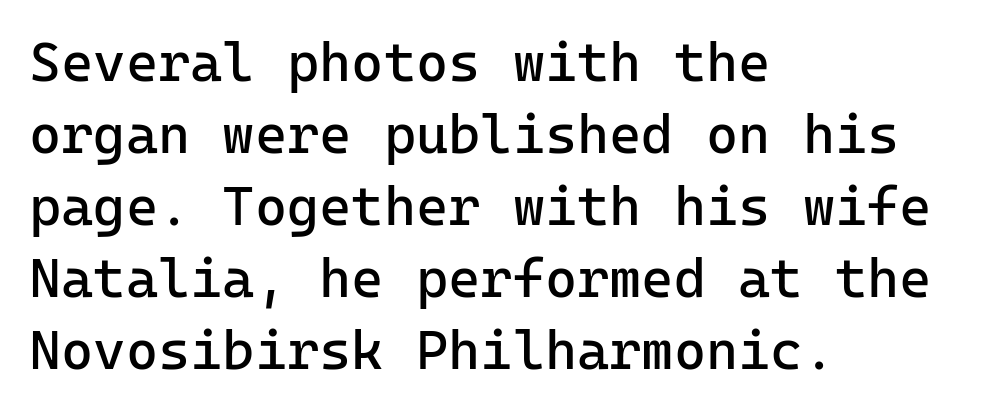
{"serif": "no", "italic": "no", "bold": "no", "weight": "regular", "width": "normal", "stroke_contrast": "low", "x_height": "medium", "monospaced": "yes", "underline": "no", "align": "left", "line_spacing": "normal", "line_spacing_ratio": 1.31, "letter_spacing": "normal", "letter_spacing_em": 0.0, "glyph_px": 55}
